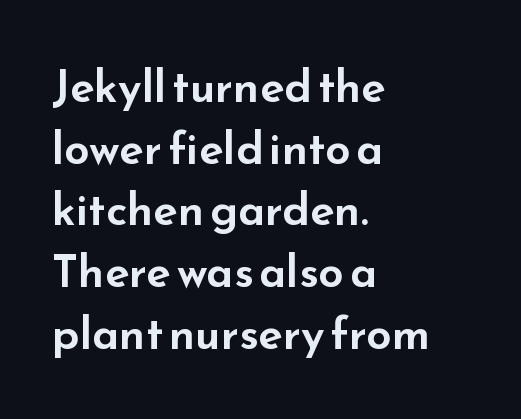
The image shows 45 px wide sans-serif type, upright; set left-aligned, normal line spacing (1.37x), normal letter spacing, not underlined; low stroke contrast and a small x-height.
